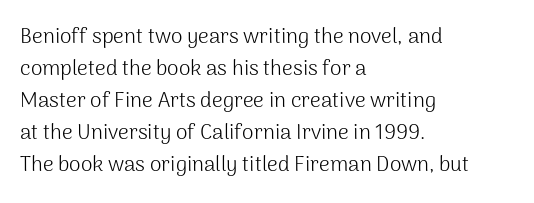
Q: Is the text bold? A: No.
Q: Is the text italic (slanted)? A: No, it is upright.
Q: Is the text underlined? A: No.
Q: How is the paragraph aligned? A: Left-aligned.
Q: Is the spacing between letters normal or unusually wide? A: Normal.
Q: Is the spacing between lines tight, normal or loose? A: Normal.
